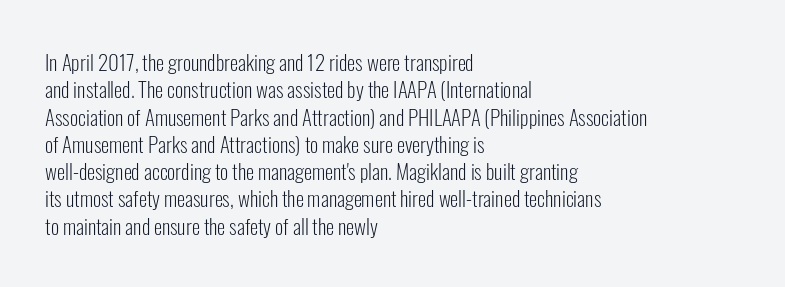
Q: Is the text bold? A: No.
Q: Is the text italic (slanted)? A: No, it is upright.
Q: Is the text underlined? A: No.
Q: How is the paragraph aligned? A: Left-aligned.
Q: Is the spacing between letters normal or unusually wide? A: Normal.
Q: Is the spacing between lines tight, normal or loose? A: Normal.
